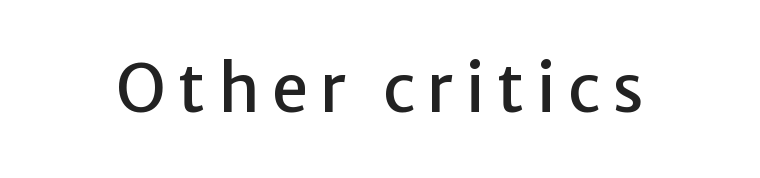
{"serif": "no", "italic": "no", "width": "normal", "stroke_contrast": "low", "x_height": "medium", "monospaced": "no", "underline": "no", "glyph_px": 65}
